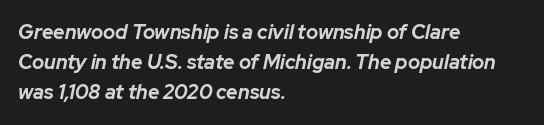
Q: Is the text bold? A: Yes.
Q: Is the text italic (slanted)? A: Yes, it leans right by about 12 degrees.
Q: Is the text underlined? A: No.
Q: How is the paragraph aligned? A: Left-aligned.
Q: Is the spacing between letters normal or unusually wide? A: Normal.
Q: Is the spacing between lines tight, normal or loose? A: Normal.
